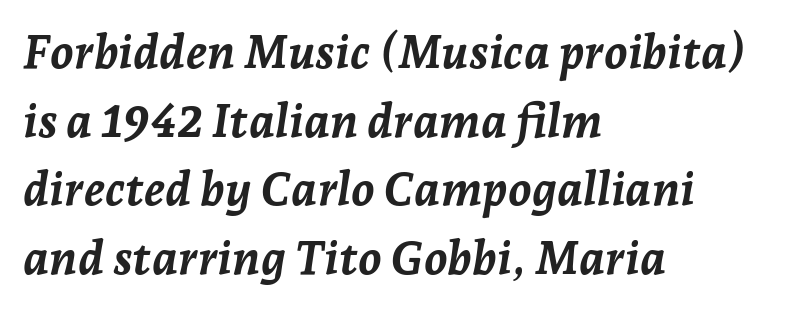
{"italic": "yes", "lean": "right", "slant_degrees": 7, "bold": "yes", "weight": "semibold", "width": "normal", "stroke_contrast": "low", "x_height": "medium", "monospaced": "no", "underline": "no", "align": "left", "line_spacing": "normal", "line_spacing_ratio": 1.46, "letter_spacing": "normal", "letter_spacing_em": 0.0, "glyph_px": 47}
